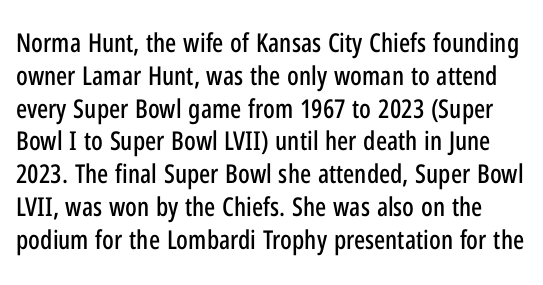
Look at the tracking — it's just the regular setting, nothing added. Posture: upright roman. Beneath every word, the page is bare. The block of text has a typical density, with ordinary space between rows.
